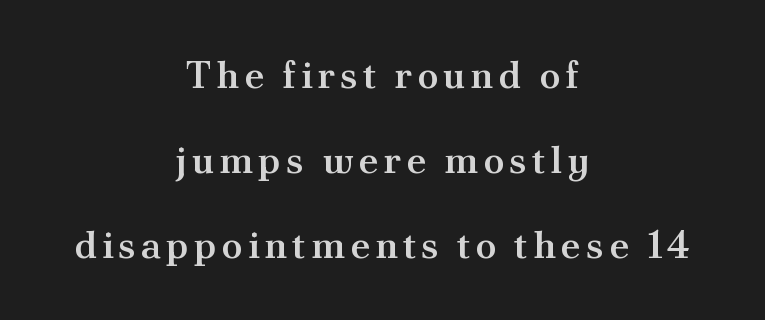
Q: Is the text bold? A: Semi-bold.
Q: Is the text italic (slanted)? A: No, it is upright.
Q: Is the typeface a serif or a sans-serif typeface? A: Serif.
Q: Is the text underlined? A: No.
Q: How is the paragraph aligned? A: Centered.
Q: Is the spacing between lines tight, normal or loose? A: Loose.
Q: Width (condensed, normal, or wide)? A: Normal.
Q: Stroke contrast? A: Medium.
Q: x-height? A: Small.
Q: Monospaced? A: No.
